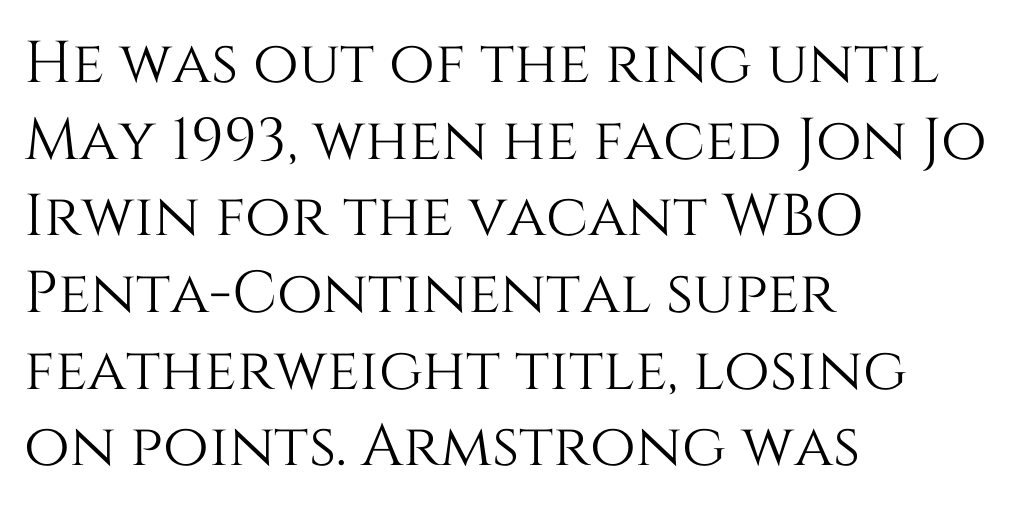
{"italic": "no", "width": "normal", "stroke_contrast": "medium", "x_height": "large", "monospaced": "no", "underline": "no", "align": "left", "line_spacing": "normal", "line_spacing_ratio": 1.3, "letter_spacing": "normal", "letter_spacing_em": 0.0, "glyph_px": 59}
